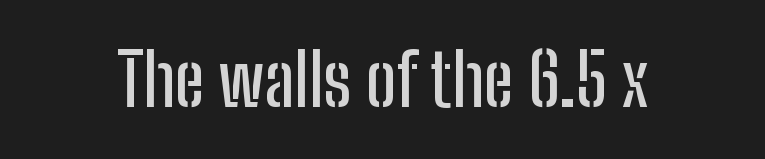
The image shows 72 px condensed sans-serif type, upright; set normal letter spacing, not underlined; low stroke contrast and a medium x-height.
